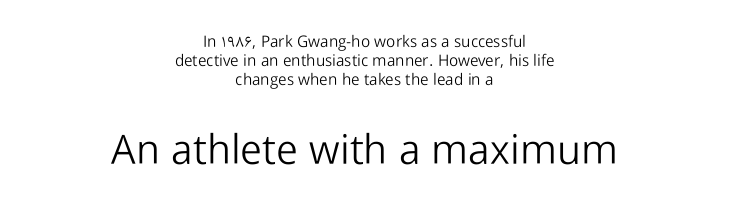
{"serif": "no", "italic": "no", "bold": "no", "weight": "light", "width": "normal", "stroke_contrast": "low", "x_height": "medium", "monospaced": "no", "underline": "no", "align": "center", "line_spacing_ratio": 1.19, "letter_spacing": "normal", "letter_spacing_em": 0.0, "larger_block": "second", "size_ratio": 2.56, "glyph_px": 41}
